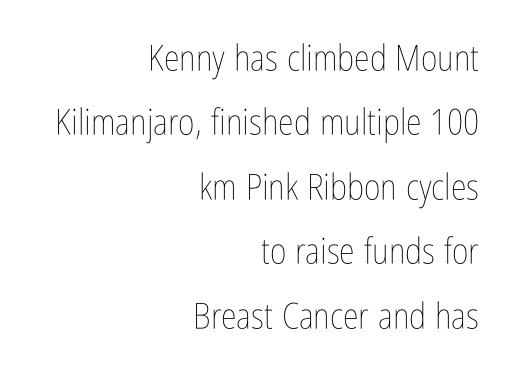
The face used here is proportionally spaced, like ordinary book or web type. Does the lettering tilt? It doesn't — this is upright. The baseline area is clear. The line texture is even and compact thanks to regular tracking.
